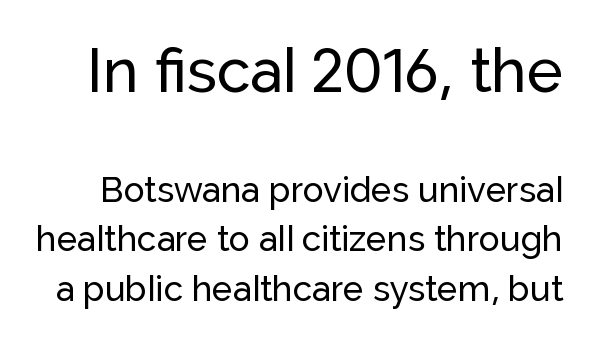
Character widths vary here, with narrow letters taking less room than wide ones. Size hierarchy here favors the leading block over the trailing one. Each word holds together tightly as a unit, with standard inter-letter gaps. Regarding serifs, this sample does without them. Decoration check: the copy has no underline.
